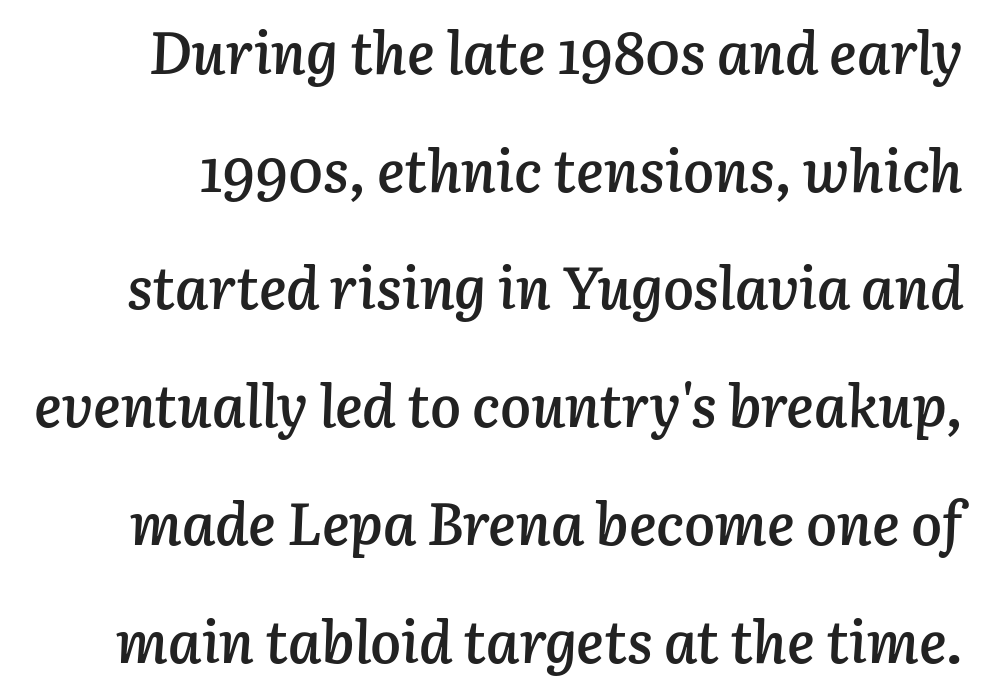
The text carries the slant typical of an italic or oblique font. Students, this is semibold: more ink than regular, less than bold. Students, note that the glyphs here touch the page at normal intervals. Beneath every word, the page is bare. Spacing verdict: proportional, widths tailored to each character.
